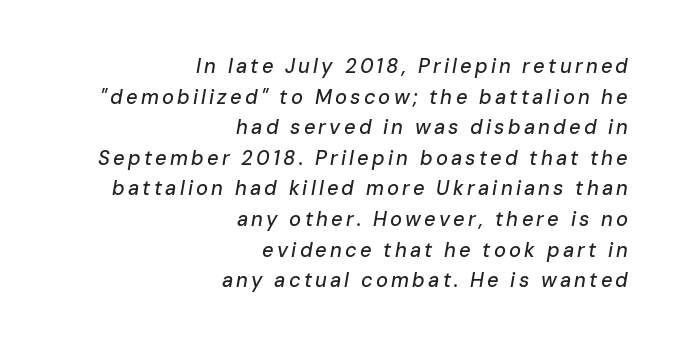
{"italic": "yes", "lean": "right", "slant_degrees": 10, "underline": "no", "align": "right", "line_spacing": "normal", "line_spacing_ratio": 1.53, "glyph_px": 20}
